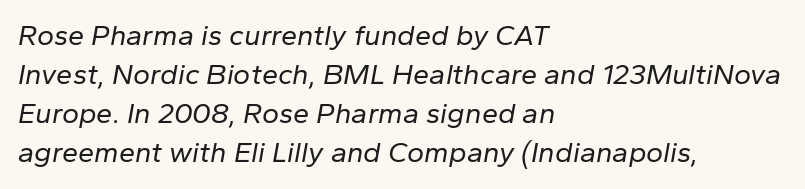
The image shows 29 px regular-weight type, italic (leaning right); set left-aligned, normal line spacing (1.35x), normal letter spacing, not underlined; low stroke contrast and a medium x-height.
